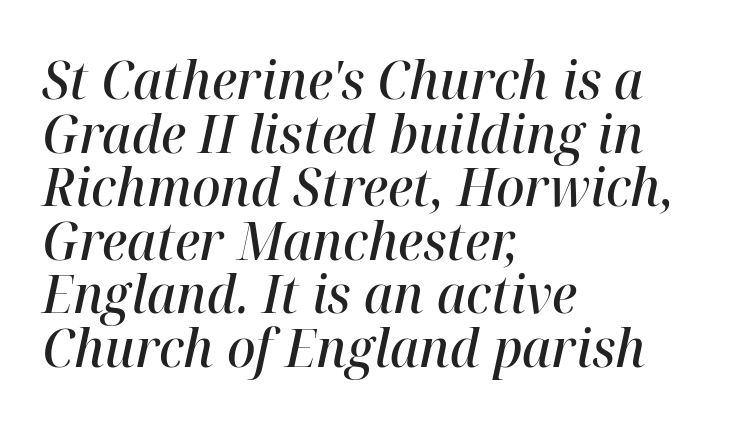
Q: Is the text bold? A: Semi-bold.
Q: Is the text italic (slanted)? A: Yes, it leans right by about 12 degrees.
Q: Is the text underlined? A: No.
Q: How is the paragraph aligned? A: Left-aligned.
Q: Is the spacing between letters normal or unusually wide? A: Normal.
Q: Is the spacing between lines tight, normal or loose? A: Tight.
Q: Width (condensed, normal, or wide)? A: Normal.
Q: Stroke contrast? A: High.
Q: x-height? A: Medium.
Q: Monospaced? A: No.
